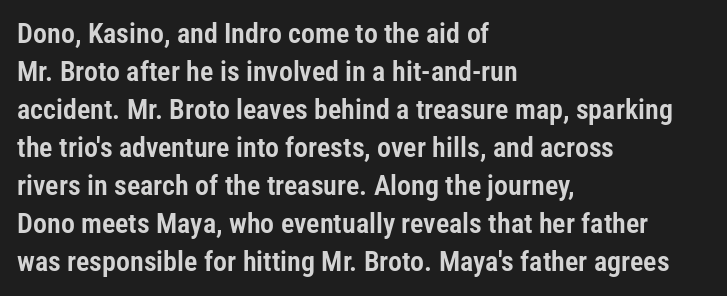
{"serif": "no", "italic": "no", "width": "condensed", "stroke_contrast": "low", "x_height": "medium", "monospaced": "no", "underline": "no", "align": "left", "line_spacing": "normal", "line_spacing_ratio": 1.36, "letter_spacing": "normal", "letter_spacing_em": 0.0, "glyph_px": 28}
